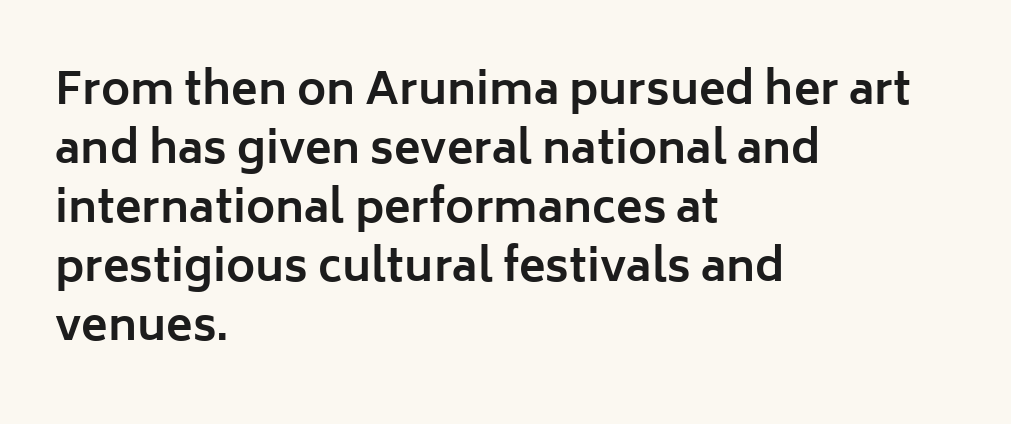
The image shows 44 px bold sans-serif type, upright; set left-aligned, normal line spacing (1.34x), normal letter spacing, not underlined; low stroke contrast and a medium x-height.
